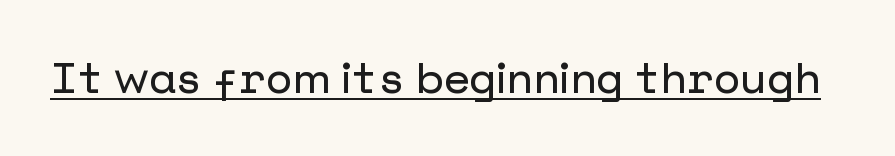
Each letter's strokes conclude bluntly, with no projecting serifs. Is there any slant? The stems are plumb. The letterforms sit shoulder to shoulder at normal distance. Quick note: underline on.
